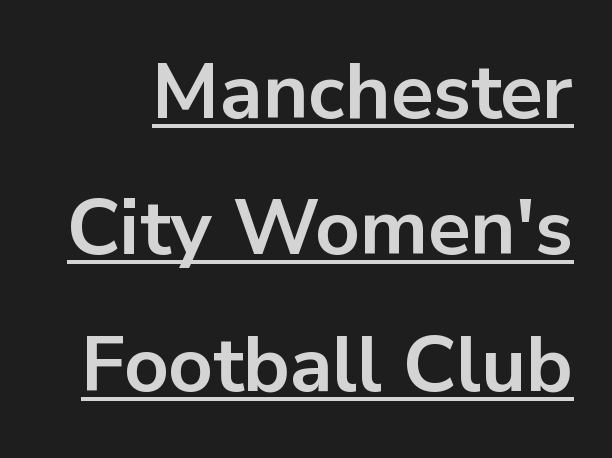
{"serif": "no", "italic": "no", "bold": "yes", "weight": "bold", "width": "normal", "stroke_contrast": "low", "x_height": "medium", "monospaced": "no", "underline": "yes", "line_spacing_ratio": 1.75, "letter_spacing": "normal", "letter_spacing_em": 0.0, "glyph_px": 78}
